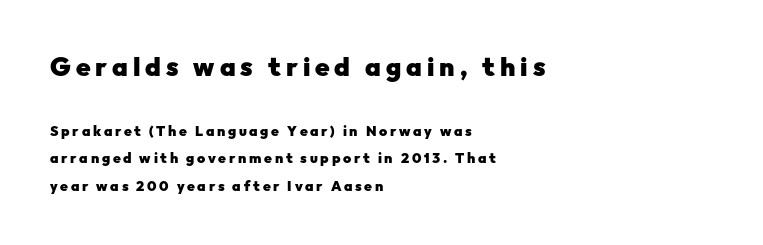
{"italic": "no", "bold": "yes", "underline": "no", "align": "left", "line_spacing": "loose", "line_spacing_ratio": 1.96, "larger_block": "first", "size_ratio": 1.86, "glyph_px": 26}
